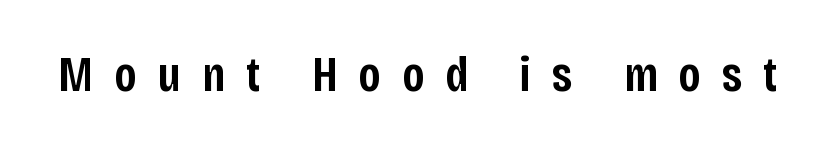
{"serif": "no", "italic": "no", "bold": "semi", "weight": "semibold", "width": "condensed", "stroke_contrast": "low", "x_height": "large", "monospaced": "no", "underline": "no", "letter_spacing": "wide", "letter_spacing_em": 0.42, "glyph_px": 50}
